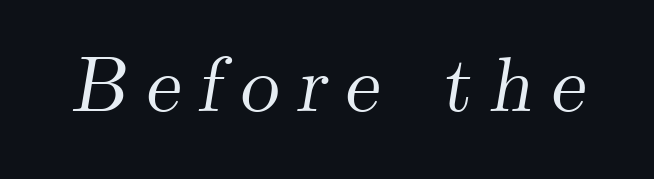
The rendering applies a slant to the glyphs. Do the characters align in a grid? No, the font is proportional. In terms of letterspacing, this is a distinctly airy, spread setting. Letters rest on an invisible, unmarked baseline.
